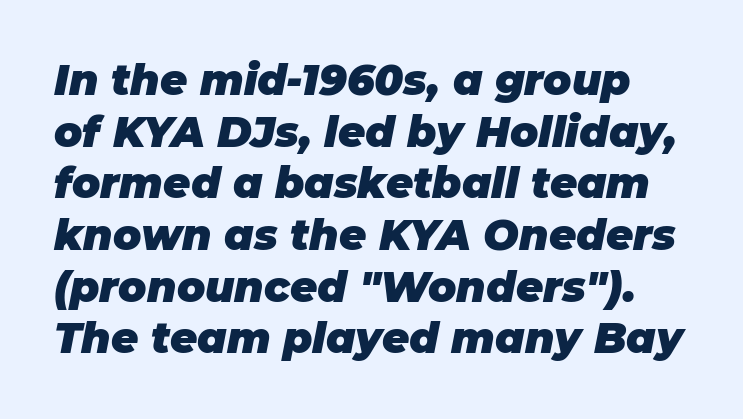
The image shows 42 px heavy type, italic (leaning right); set line spacing 1.23x, normal letter spacing, not underlined; low stroke contrast and a large x-height.
